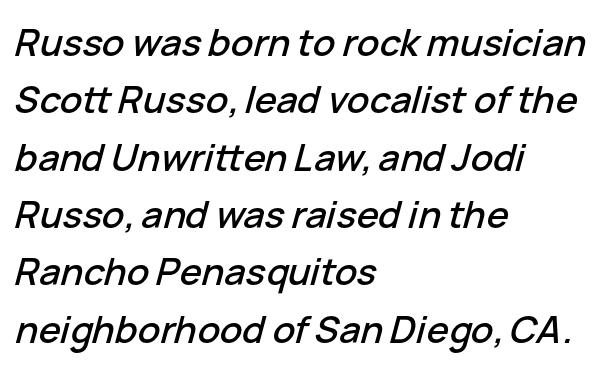
{"italic": "yes", "lean": "right", "slant_degrees": 15, "width": "normal", "stroke_contrast": "low", "x_height": "medium", "monospaced": "no", "underline": "no", "align": "left", "line_spacing": "normal", "line_spacing_ratio": 1.55, "letter_spacing": "normal", "letter_spacing_em": 0.0, "glyph_px": 37}
